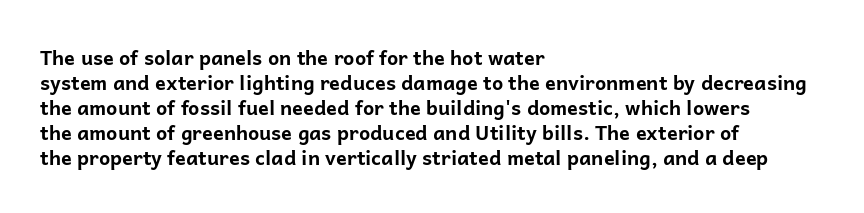
{"italic": "no", "bold": "yes", "underline": "no", "align": "left", "line_spacing": "normal", "line_spacing_ratio": 1.25, "letter_spacing": "normal", "letter_spacing_em": 0.0, "glyph_px": 20}
